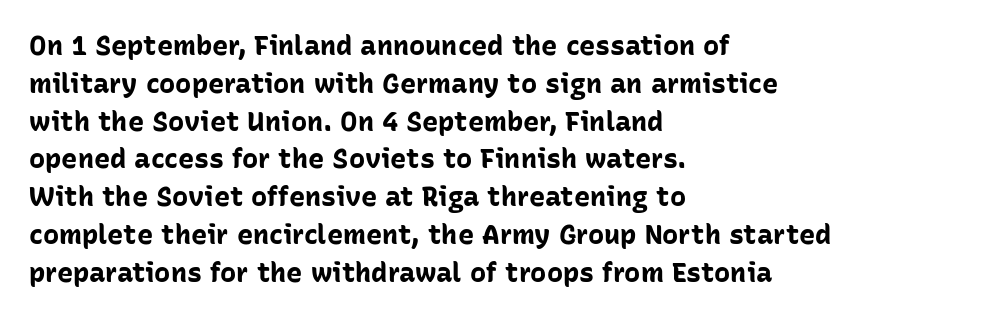
Line spacing here is normal. The baseline area is clear. This sample uses an upright cut, with every glyph sitting square on the baseline. These lines keep a tight, regular rhythm from letter to letter. Line beginnings align vertically; line endings do not.
